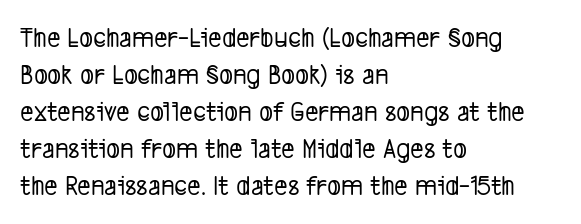
{"serif": "no", "width": "condensed", "stroke_contrast": "low", "x_height": "medium", "monospaced": "no", "underline": "no", "align": "left", "line_spacing": "normal", "line_spacing_ratio": 1.28, "letter_spacing": "normal", "letter_spacing_em": 0.0, "glyph_px": 29}
